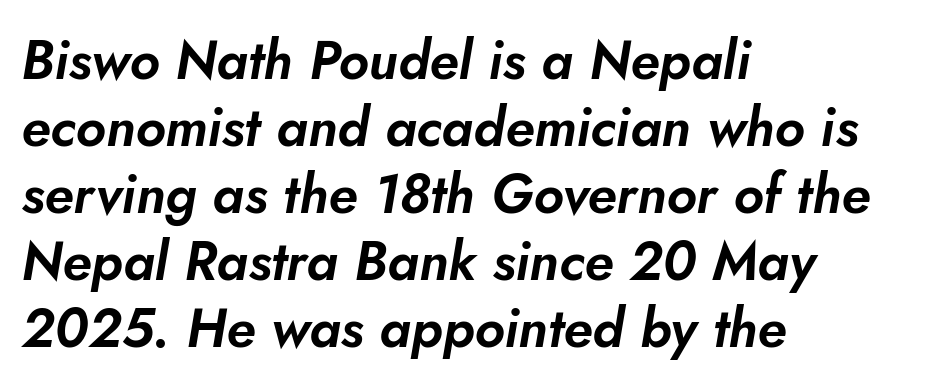
This rendering leaves character spacing at its baseline value. Italic: yes, the glyphs are oblique. The words here are not underlined. One-word summary of the alignment: left. Note the varied advance widths — an 'i' is clearly narrower than an 'm'.
